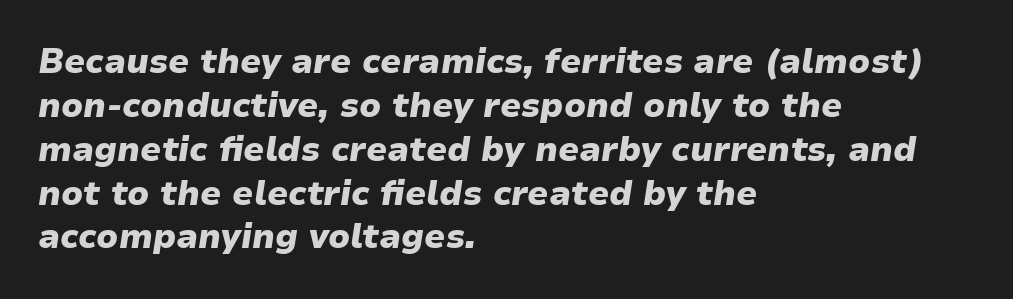
The image shows 34 px heavy type, italic (leaning right); set left-aligned, normal line spacing (1.29x), normal letter spacing, not underlined; low stroke contrast and a medium x-height.
